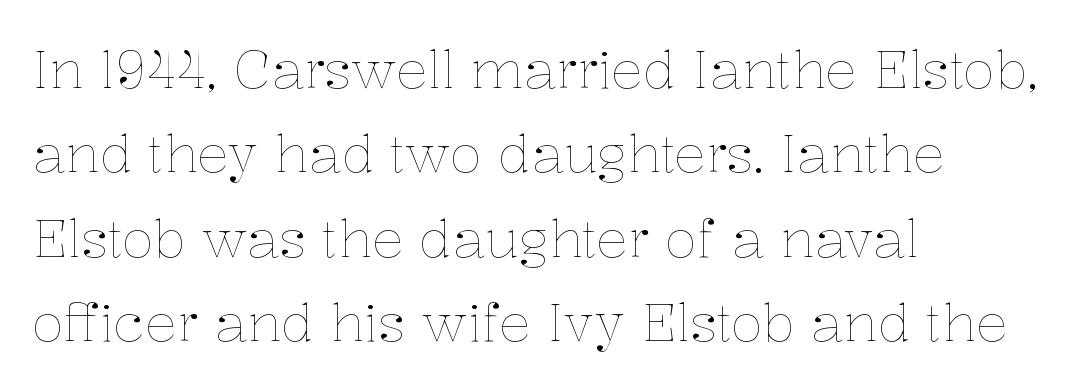
The image shows 53 px thin type, upright; set left-aligned, normal line spacing (1.59x), normal letter spacing, not underlined; low stroke contrast and a medium x-height.
